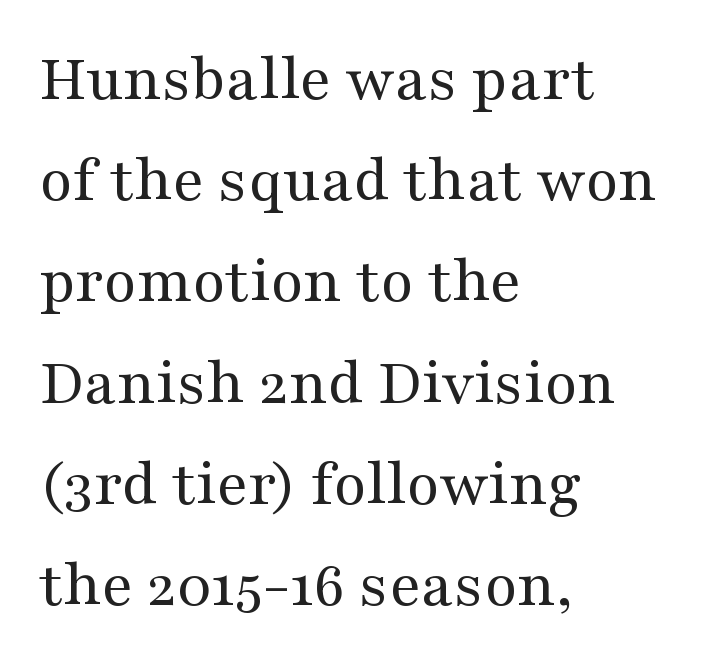
If you measured baseline to baseline, you'd find a middling distance. Any mark beneath the type? The region is blank. Line beginnings align vertically; line endings do not. Standard letterfit; no display-style spreading of the glyphs.
